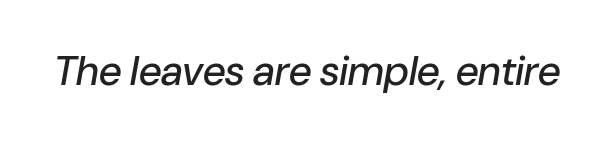
Q: Is the text italic (slanted)? A: Yes, it leans right by about 10 degrees.
Q: Is the text underlined? A: No.
Q: Is the spacing between letters normal or unusually wide? A: Normal.
Q: Width (condensed, normal, or wide)? A: Normal.
Q: Stroke contrast? A: Low.
Q: x-height? A: Medium.
Q: Monospaced? A: No.
